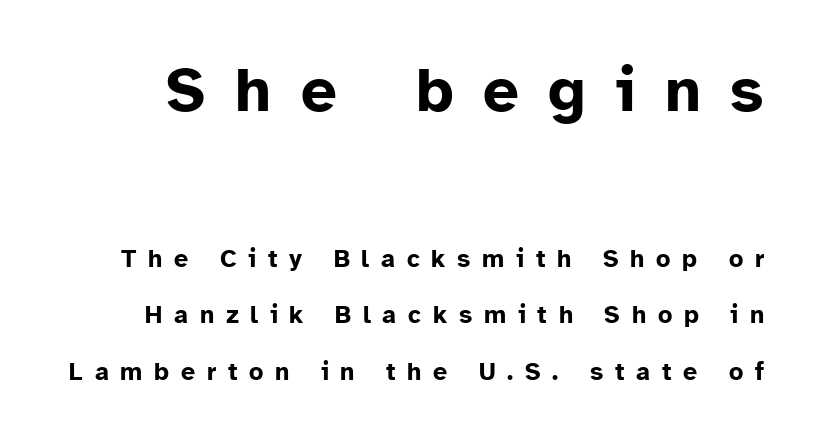
The image shows 63 px bold sans-serif type, upright; set loose line spacing (2.25x), unusually wide letter spacing (+0.47 em), not underlined; the first (top) block is 2.52x larger; low stroke contrast and a medium x-height.
